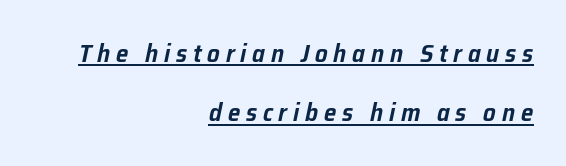
{"italic": "yes", "lean": "right", "slant_degrees": 12, "underline": "yes", "align": "right", "line_spacing": "loose", "line_spacing_ratio": 2.38, "letter_spacing": "wide", "letter_spacing_em": 0.23, "glyph_px": 25}
